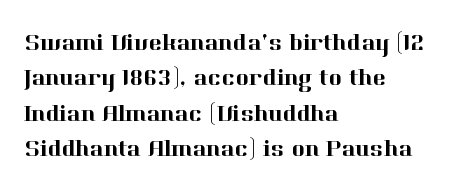
Q: Is the text italic (slanted)? A: No, it is upright.
Q: Is the text underlined? A: No.
Q: How is the paragraph aligned? A: Left-aligned.
Q: Is the spacing between letters normal or unusually wide? A: Normal.
Q: Is the spacing between lines tight, normal or loose? A: Normal.
